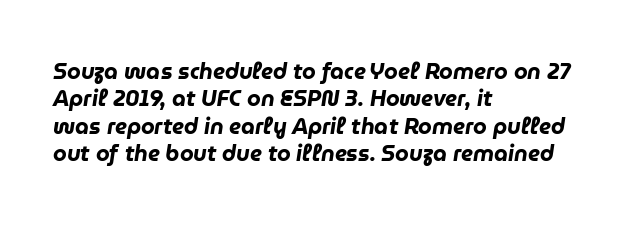
The image shows 22 px bold type, italic (leaning right); set left-aligned, normal line spacing (1.25x), normal letter spacing, not underlined.
